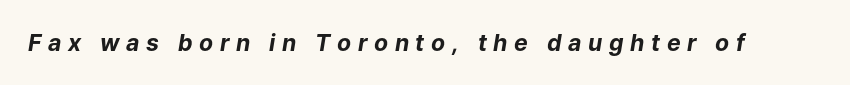
The image shows 23 px bold type, italic (leaning right); set unusually wide letter spacing (+0.29 em), not underlined.
